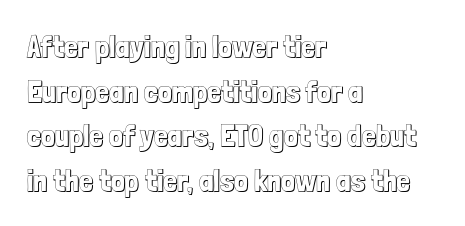
Is the block centered? No — it sits flush against the left margin. Note the varied advance widths — an 'i' is clearly narrower than an 'm'. Glyph-to-glyph distance matches everyday printed text. Quick note: interline space is typical. Rule under the text: the space is simply empty. Italic: no, the glyphs are upright roman.
